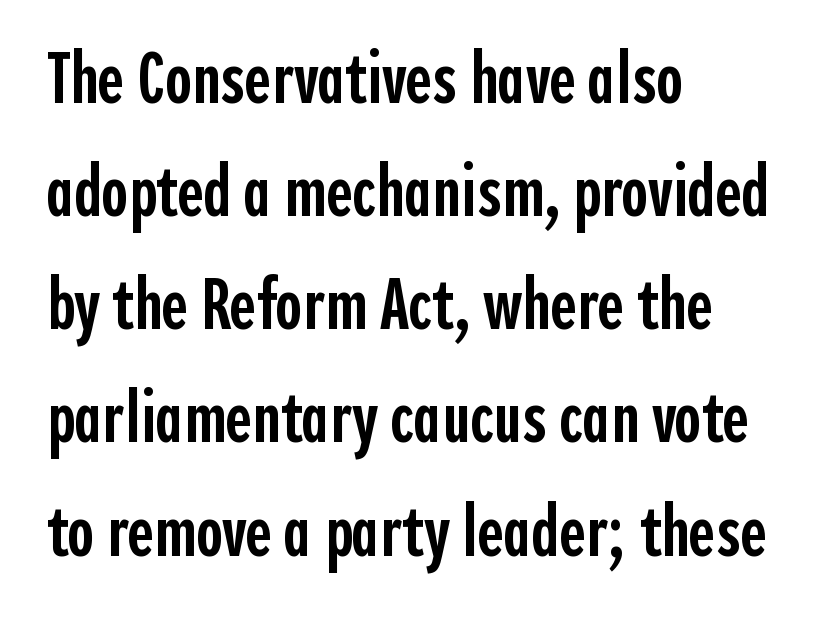
The image shows 73 px semibold, condensed sans-serif type, upright; set left-aligned, normal line spacing (1.55x), normal letter spacing, not underlined; a medium x-height.
